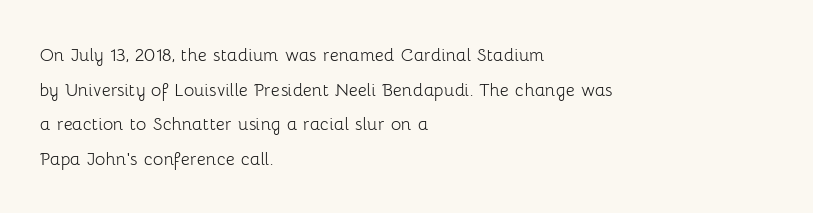
Which margin do the lines hug? The left one — the right edge is uneven. This is roman type, the default non-slanted kind. Summary of vertical rhythm: regular, with standard interline spacing. These glyphs show unthickened strokes, regular width or finer. The rendering keeps characters at their native spacing. The gap between lines stays unmarked.
